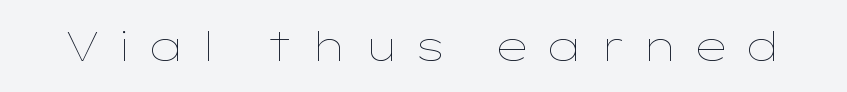
{"italic": "no", "bold": "no", "weight": "thin", "width": "wide", "stroke_contrast": "low", "x_height": "medium", "monospaced": "no", "underline": "no", "letter_spacing": "wide", "letter_spacing_em": 0.34, "glyph_px": 41}
